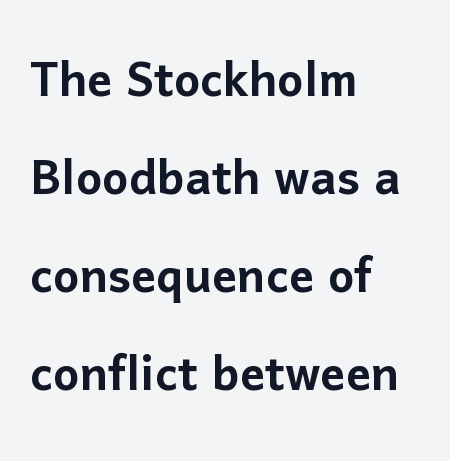
Q: Is the text italic (slanted)? A: No, it is upright.
Q: Is the typeface a serif or a sans-serif typeface? A: Sans-serif.
Q: Is the text underlined? A: No.
Q: How is the paragraph aligned? A: Left-aligned.
Q: Is the spacing between letters normal or unusually wide? A: Normal.
Q: Is the spacing between lines tight, normal or loose? A: Normal.
Q: Width (condensed, normal, or wide)? A: Normal.
Q: Stroke contrast? A: Low.
Q: x-height? A: Medium.
Q: Monospaced? A: No.
